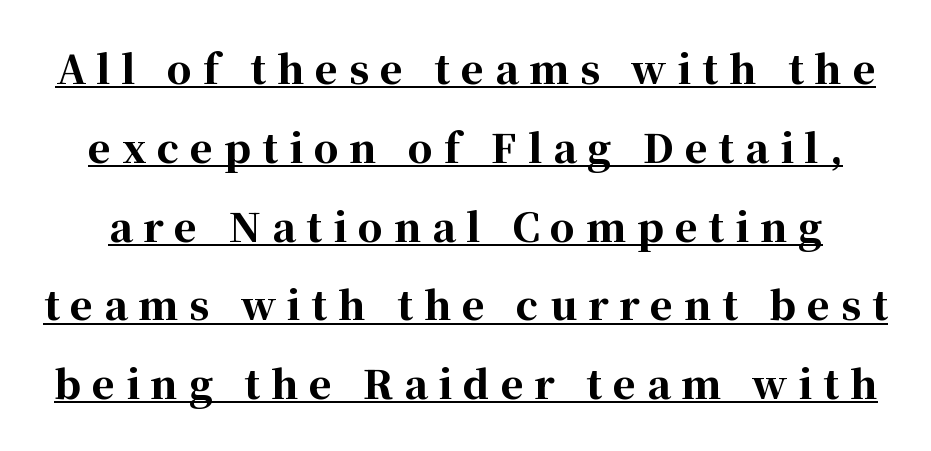
A typesetter would label this face a serif. Observe the wide spacing: letters keep a clear distance from each other. The rendering uses the underline text-decoration. The block of text is sparse from top to bottom, with ample space between rows. Does the weight exceed regular? Yes, all the way to bold. This is roman type, the default non-slanted kind.
